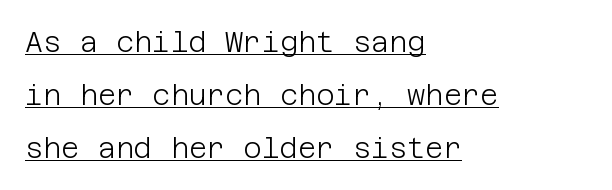
{"serif": "no", "italic": "no", "bold": "no", "weight": "light", "width": "normal", "stroke_contrast": "low", "x_height": "large", "underline": "yes", "align": "left", "line_spacing_ratio": 1.89, "letter_spacing": "normal", "letter_spacing_em": 0.0, "glyph_px": 28}
